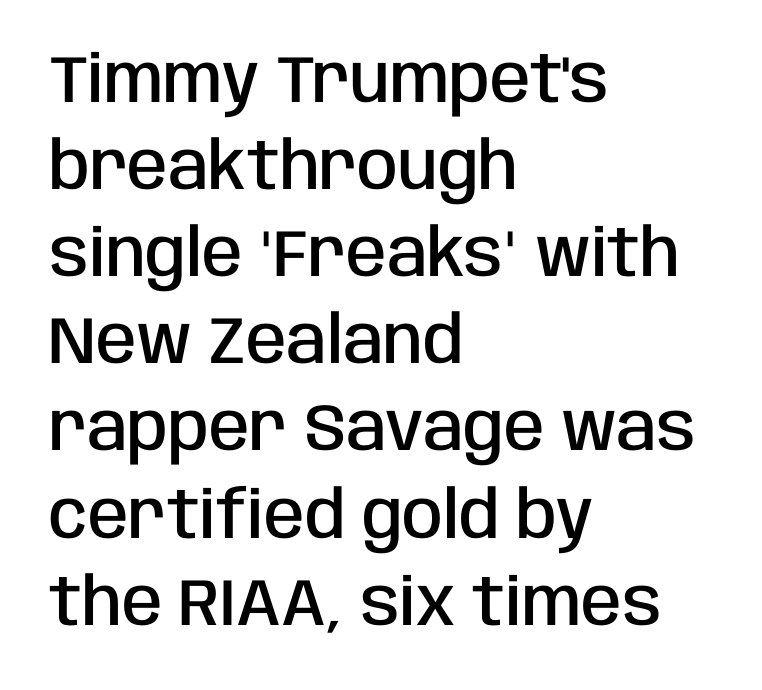
The image shows 66 px semibold, condensed sans-serif type, upright; set left-aligned, normal line spacing (1.32x), normal letter spacing, not underlined; low stroke contrast and a large x-height.
